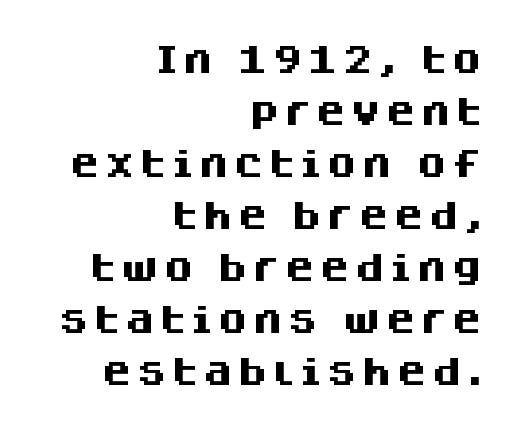
Q: Is the text bold? A: Yes.
Q: Is the text italic (slanted)? A: No, it is upright.
Q: Is the typeface a serif or a sans-serif typeface? A: Sans-serif.
Q: Is the text underlined? A: No.
Q: How is the paragraph aligned? A: Right-aligned.
Q: Is the spacing between lines tight, normal or loose? A: Normal.
Q: Width (condensed, normal, or wide)? A: Normal.
Q: Stroke contrast? A: Medium.
Q: x-height? A: Large.
Q: Monospaced? A: No.
